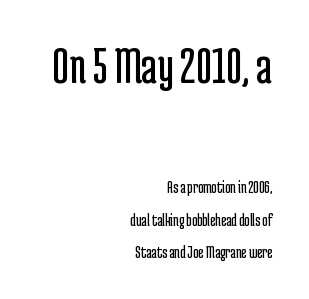
The image shows 54 px regular-weight, condensed sans-serif type, upright; set right-aligned, line spacing 1.8x, normal letter spacing, not underlined; the first (top) block is 3.0x larger; low stroke contrast and a medium x-height.
